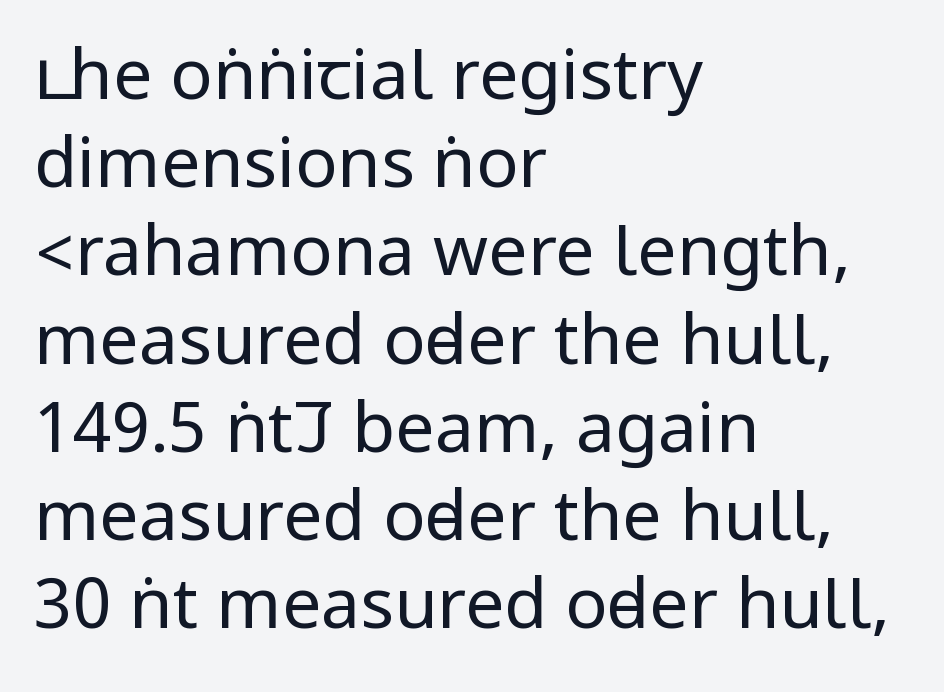
{"serif": "no", "italic": "no", "bold": "no", "weight": "regular", "width": "condensed", "stroke_contrast": "low", "underline": "no", "align": "left", "line_spacing": "normal", "line_spacing_ratio": 1.26, "letter_spacing": "normal", "letter_spacing_em": 0.0, "glyph_px": 70}
